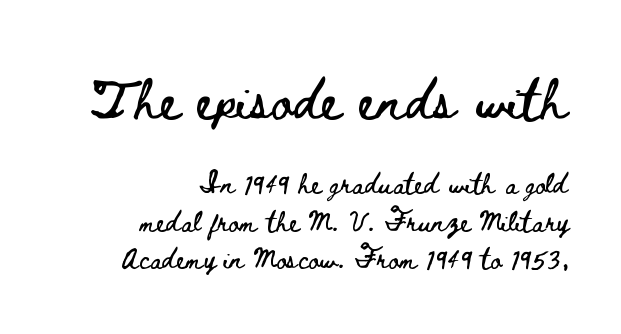
Q: Is the text underlined? A: No.
Q: How is the paragraph aligned? A: Right-aligned.
Q: Is the spacing between letters normal or unusually wide? A: Normal.
Q: Which block of text is set in a larger size, the first (top) or the second (bottom)? A: The first (top) one.
Q: Width (condensed, normal, or wide)? A: Wide.
Q: Stroke contrast? A: Low.
Q: x-height? A: Small.
Q: Monospaced? A: No.
